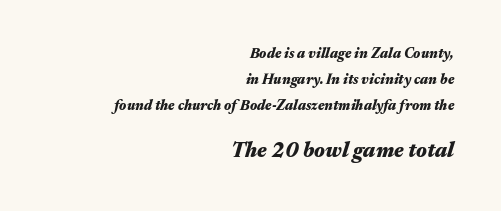
Q: Is the text bold? A: Yes.
Q: Is the text italic (slanted)? A: Yes, it leans right by about 17 degrees.
Q: Is the text underlined? A: No.
Q: How is the paragraph aligned? A: Right-aligned.
Q: Is the spacing between letters normal or unusually wide? A: Normal.
Q: Which block of text is set in a larger size, the first (top) or the second (bottom)? A: The second (bottom) one.
